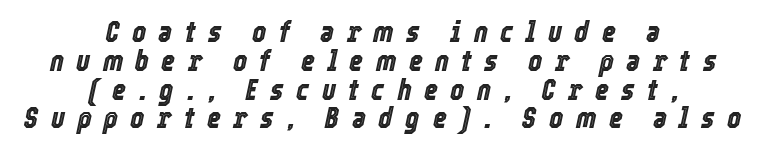
The image shows 30 px condensed type, italic (leaning right); set centered, tight line spacing (0.96x), unusually wide letter spacing (+0.41 em), not underlined; a medium x-height.
